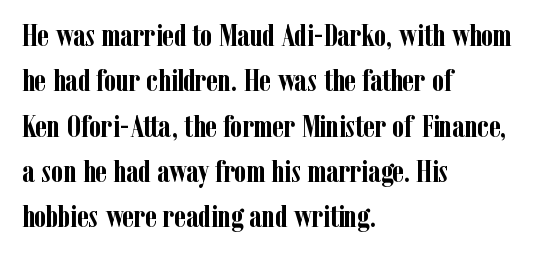
Does the lettering tilt? It doesn't — this is upright. How are the letters spaced? Ordinarily, with no added tracking. Character widths vary here, with narrow letters taking less room than wide ones. A typesetter would call this leading conventional body-copy spacing. This rendering features lettering with no underline.
